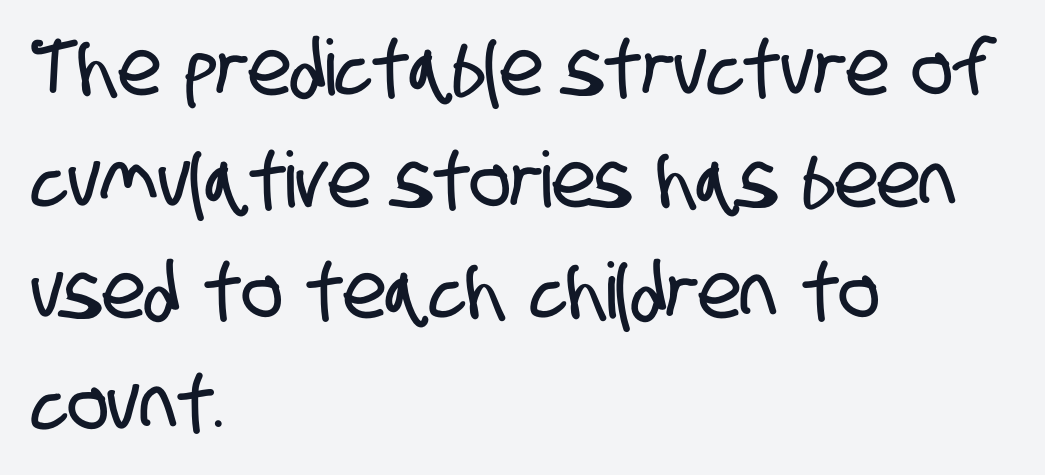
The image shows 77 px condensed sans-serif type; set left-aligned, normal line spacing (1.45x), normal letter spacing, not underlined; low stroke contrast and a large x-height.
